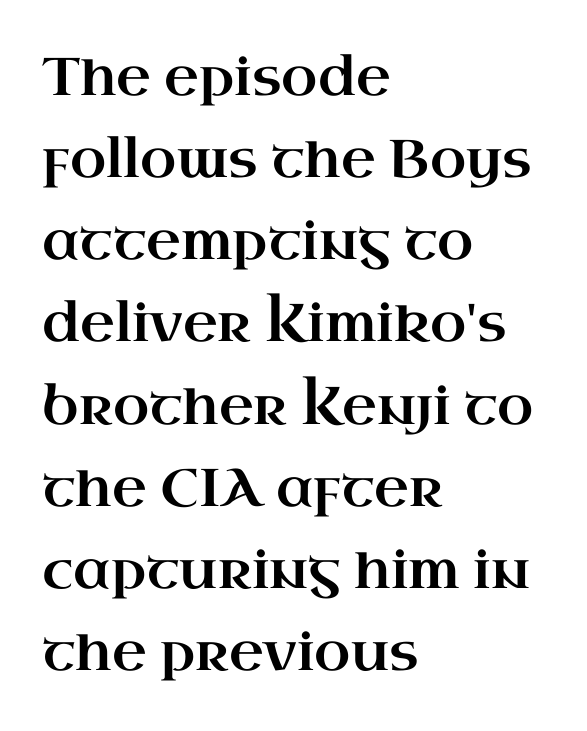
The image shows 53 px wide serif type, upright; set left-aligned, normal line spacing (1.55x), normal letter spacing, not underlined; high stroke contrast and a small x-height.
